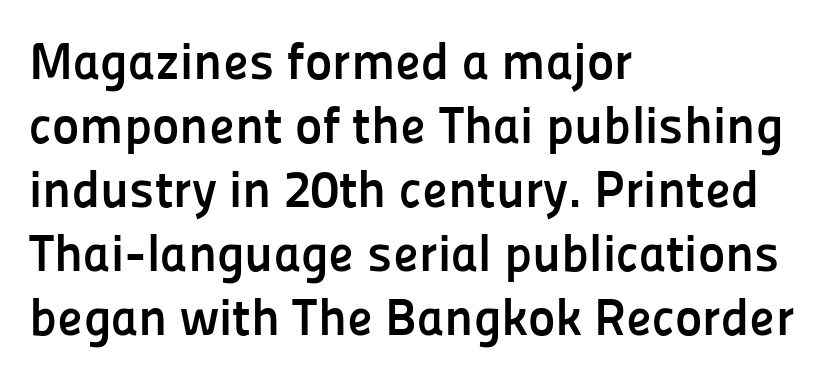
Each line starts at the same left margin while the right side varies. Look at the bottom of the vertical strokes: they stop flat, with no serifs. Ascenders rise straight up at ninety degrees. Honestly, the letter spacing is just normal — you wouldn't notice it. Looks like regular typesetting: each glyph gets only the width it needs. The passage shown is not underscored anywhere.
